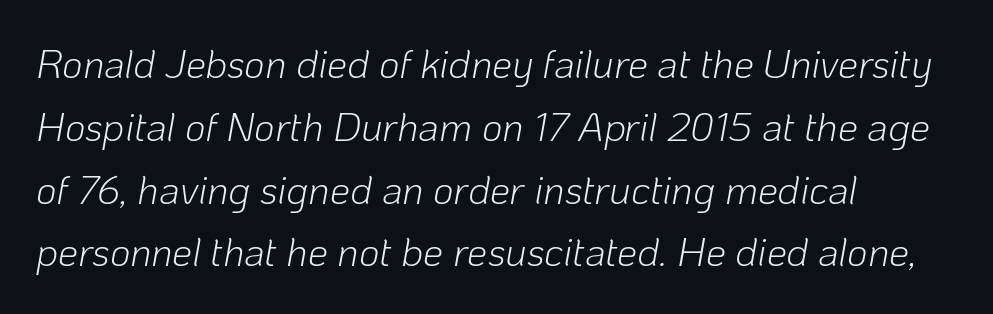
The image shows 40 px light type, italic (leaning right); set left-aligned, normal line spacing (1.57x), normal letter spacing, not underlined; low stroke contrast and a medium x-height.
